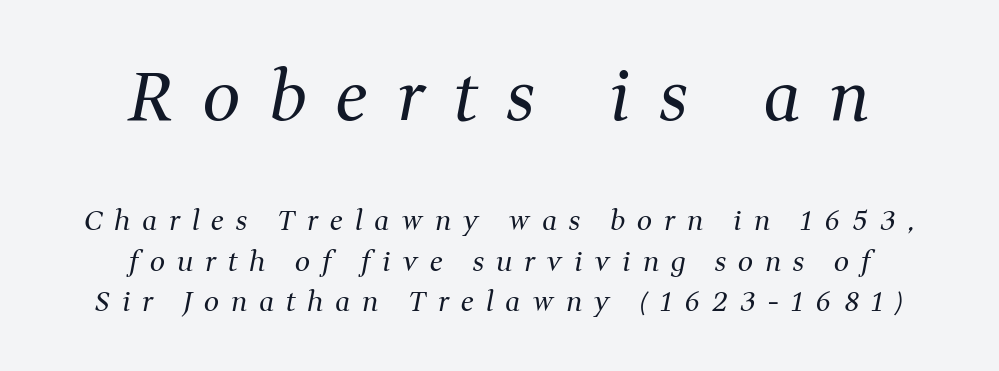
{"serif": "yes", "italic": "yes", "lean": "right", "slant_degrees": 11, "bold": "no", "weight": "regular", "width": "normal", "stroke_contrast": "medium", "x_height": "medium", "monospaced": "no", "underline": "no", "align": "center", "line_spacing": "normal", "line_spacing_ratio": 1.49, "letter_spacing": "wide", "letter_spacing_em": 0.44, "larger_block": "first", "size_ratio": 2.48, "glyph_px": 67}
